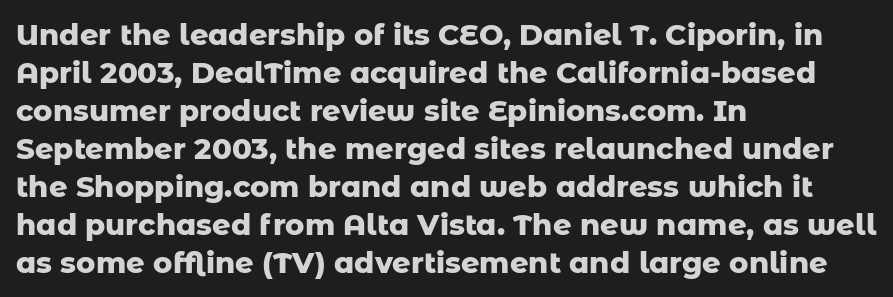
Q: Is the text bold? A: Yes.
Q: Is the text italic (slanted)? A: No, it is upright.
Q: Is the typeface a serif or a sans-serif typeface? A: Sans-serif.
Q: Is the text underlined? A: No.
Q: How is the paragraph aligned? A: Left-aligned.
Q: Is the spacing between letters normal or unusually wide? A: Normal.
Q: Is the spacing between lines tight, normal or loose? A: Normal.
Q: Width (condensed, normal, or wide)? A: Normal.
Q: Stroke contrast? A: Low.
Q: x-height? A: Medium.
Q: Monospaced? A: No.
